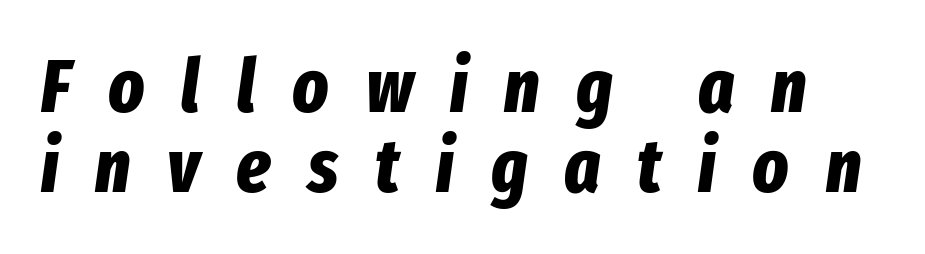
The image shows 75 px bold, condensed type, italic (leaning right); set tight line spacing (1.07x), unusually wide letter spacing (+0.49 em), not underlined; low stroke contrast and a medium x-height.
